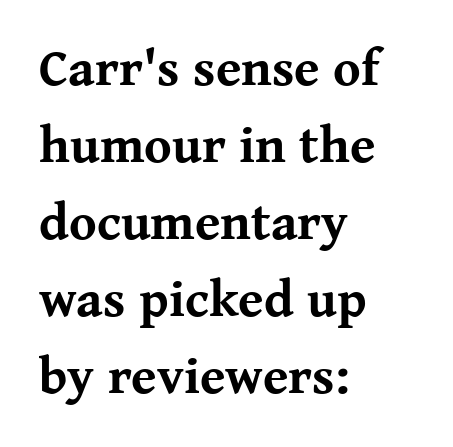
The image shows 52 px bold serif type, upright; set left-aligned, normal line spacing (1.48x), normal letter spacing, not underlined; medium stroke contrast and a medium x-height.
